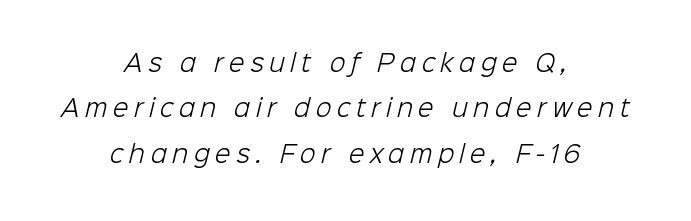
{"bold": "no", "underline": "no", "align": "center", "line_spacing": "loose", "line_spacing_ratio": 1.97, "letter_spacing": "wide", "letter_spacing_em": 0.24, "glyph_px": 23}
